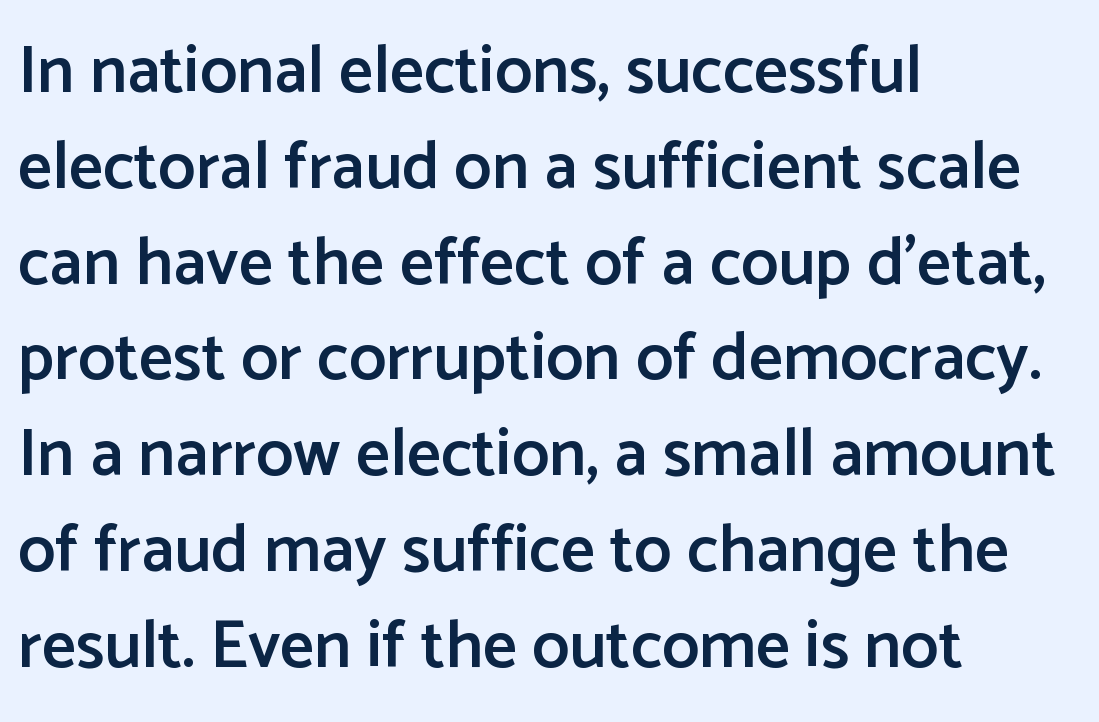
The image shows 67 px semibold sans-serif type, upright; set left-aligned, normal line spacing (1.43x), normal letter spacing, not underlined; low stroke contrast and a medium x-height.
